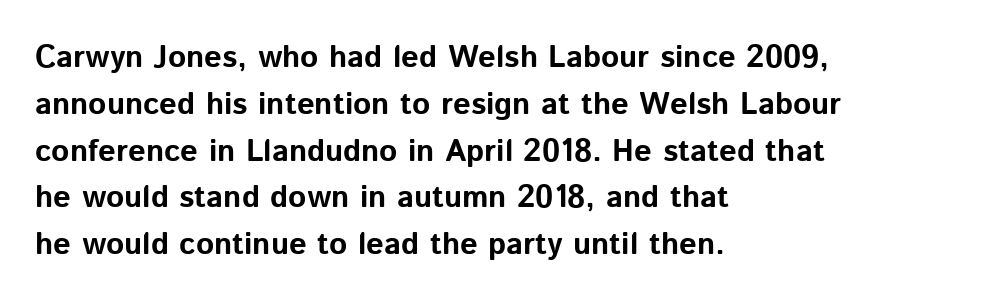
The characters look thick and weighty, a clear bold. Quick note: underline off. The text block is weighted toward the left margin, trailing off unevenly rightward. You can tell it's not italic because the verticals are truly vertical.
